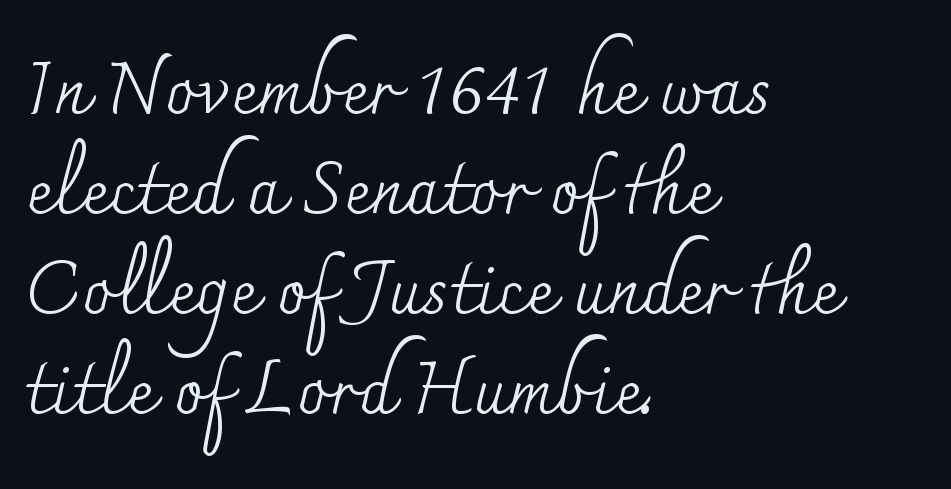
{"serif": "yes", "bold": "no", "weight": "regular", "width": "normal", "stroke_contrast": "medium", "x_height": "small", "monospaced": "no", "underline": "no", "align": "left", "line_spacing": "normal", "line_spacing_ratio": 1.35, "letter_spacing": "normal", "letter_spacing_em": 0.0, "glyph_px": 74}
